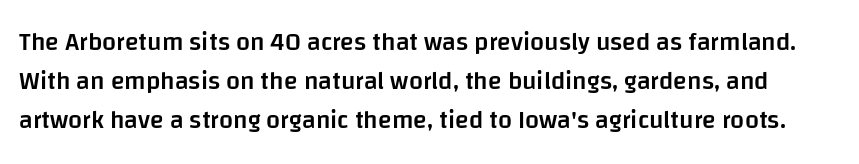
Caption: semibold face, moderately heavy strokes. Compared with typical paragraphs, the rows here are spaced about the same. What stands out about the letter spacing? Nothing — it is the standard amount. The axis of the letterforms is exactly vertical. The string is rendered with underlining switched off.
